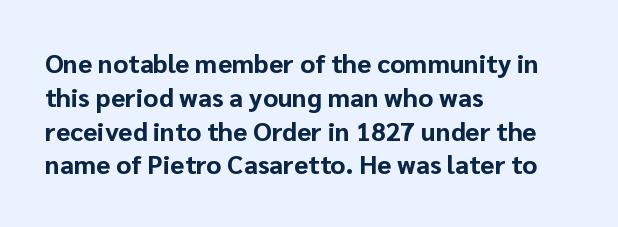
Q: Is the text bold? A: Yes.
Q: Is the text italic (slanted)? A: No, it is upright.
Q: Is the text underlined? A: No.
Q: How is the paragraph aligned? A: Left-aligned.
Q: Is the spacing between letters normal or unusually wide? A: Normal.
Q: Is the spacing between lines tight, normal or loose? A: Normal.
